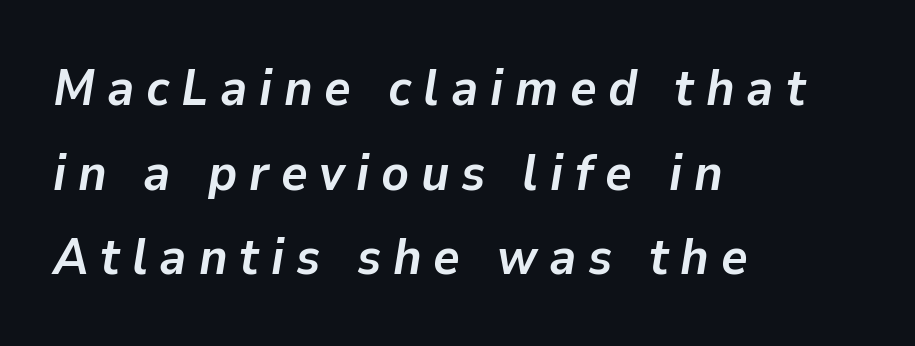
Line starts are locked; line ends wander. Lines of text with bare space underneath. The passage shown leans; its letterforms are oblique. Summary of weight: heavy, a full bold.
